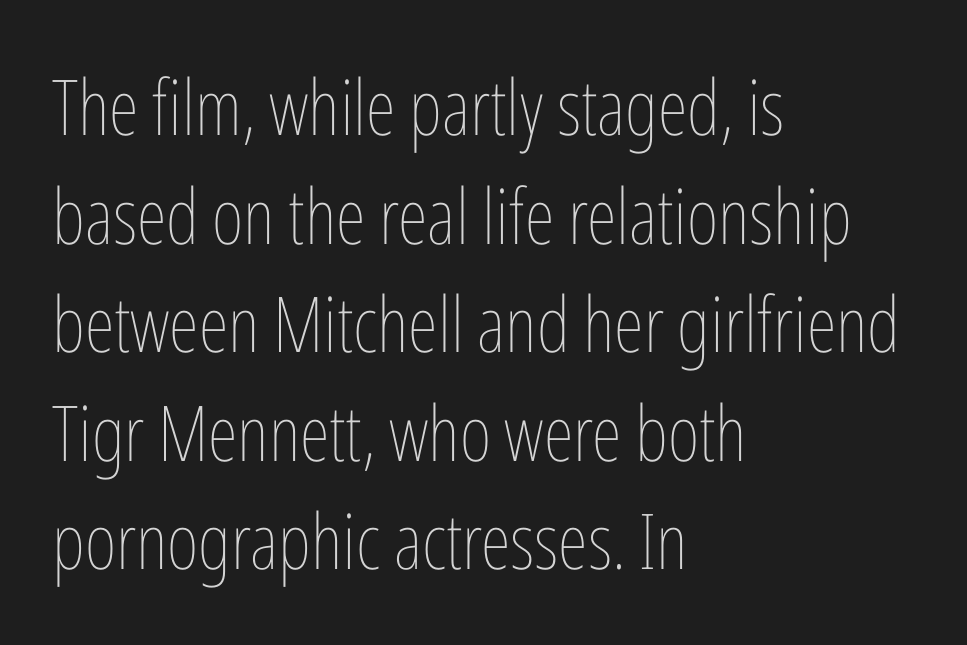
The image shows 77 px thin, condensed type, upright; set left-aligned, normal line spacing (1.41x), normal letter spacing, not underlined; low stroke contrast and a medium x-height.
